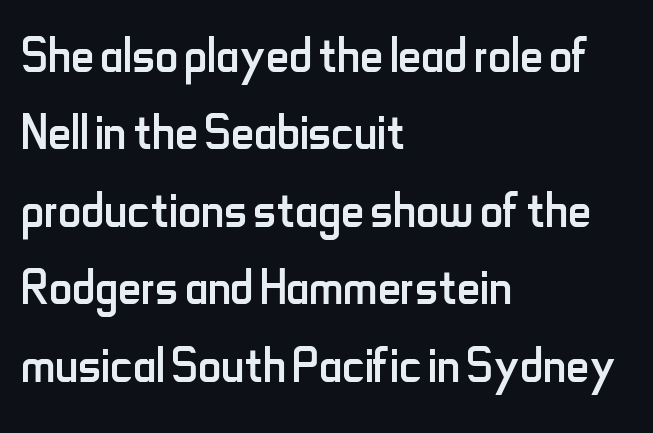
The image shows 64 px regular-weight, condensed sans-serif type, upright; set left-aligned, line spacing 1.21x, normal letter spacing, not underlined; low stroke contrast and a small x-height.
